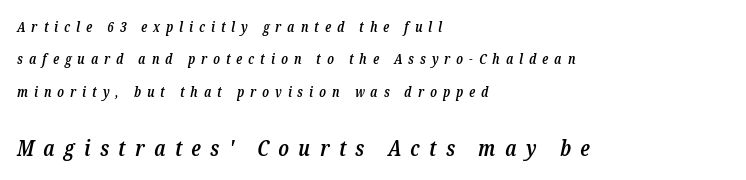
The image shows 22 px text type, italic (leaning right); set left-aligned, loose line spacing (2.31x), unusually wide letter spacing (+0.43 em), not underlined; the second (bottom) block is 1.57x larger.
